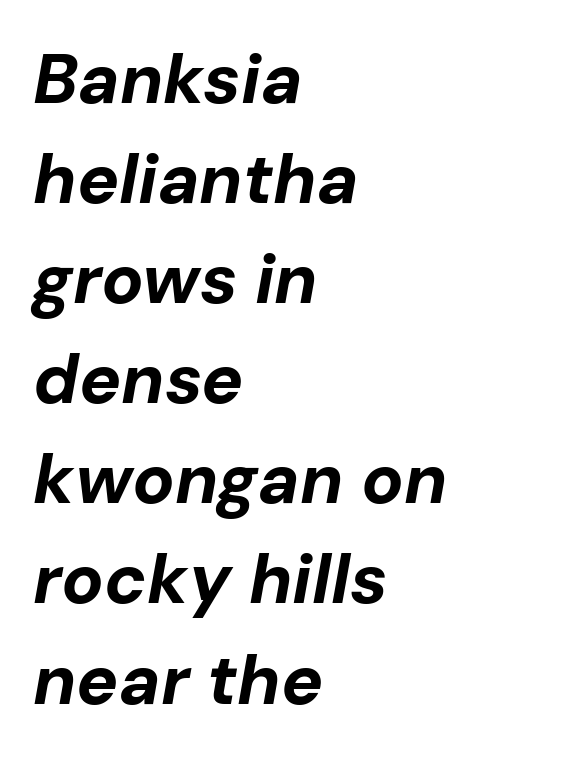
{"italic": "yes", "lean": "right", "slant_degrees": 10, "bold": "yes", "weight": "bold", "width": "normal", "stroke_contrast": "low", "x_height": "medium", "monospaced": "no", "underline": "no", "align": "left", "line_spacing": "normal", "line_spacing_ratio": 1.43, "letter_spacing": "normal", "letter_spacing_em": 0.0, "glyph_px": 70}
